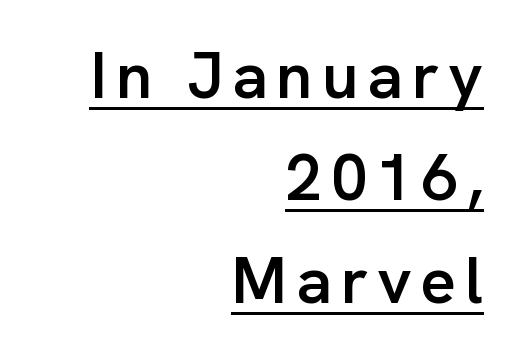
Q: Is the text bold? A: Semi-bold.
Q: Is the text italic (slanted)? A: No, it is upright.
Q: Is the typeface a serif or a sans-serif typeface? A: Sans-serif.
Q: Is the text underlined? A: Yes.
Q: How is the paragraph aligned? A: Right-aligned.
Q: Is the spacing between lines tight, normal or loose? A: Normal.
Q: Width (condensed, normal, or wide)? A: Normal.
Q: Stroke contrast? A: Low.
Q: x-height? A: Medium.
Q: Monospaced? A: No.
